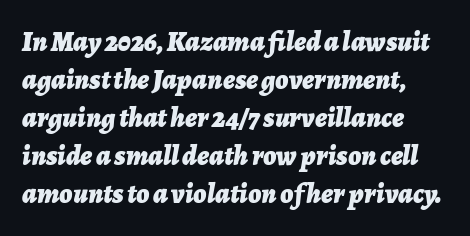
These lines were composed using italics. A dark, heavy texture on the line: the type is bold. The foot of each line stays bare and open. Does the copy run flush right? No — it runs flush left.
